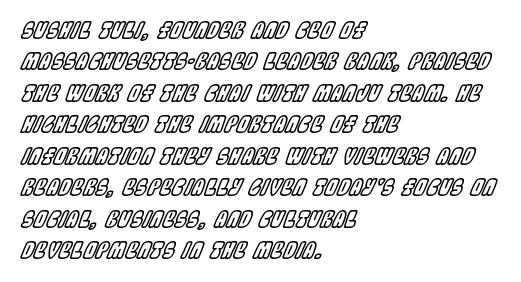
Q: Is the text italic (slanted)? A: Yes, it leans right by about 22 degrees.
Q: Is the text underlined? A: No.
Q: How is the paragraph aligned? A: Left-aligned.
Q: Is the spacing between letters normal or unusually wide? A: Normal.
Q: Is the spacing between lines tight, normal or loose? A: Normal.
